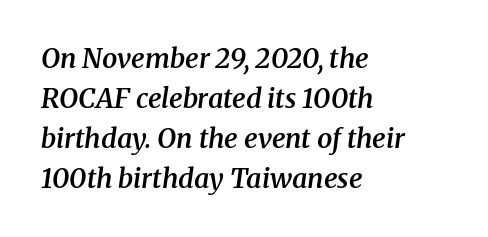
Q: Is the text bold? A: Semi-bold.
Q: Is the text italic (slanted)? A: Yes, it leans right by about 8 degrees.
Q: Is the text underlined? A: No.
Q: How is the paragraph aligned? A: Left-aligned.
Q: Is the spacing between letters normal or unusually wide? A: Normal.
Q: Is the spacing between lines tight, normal or loose? A: Normal.
